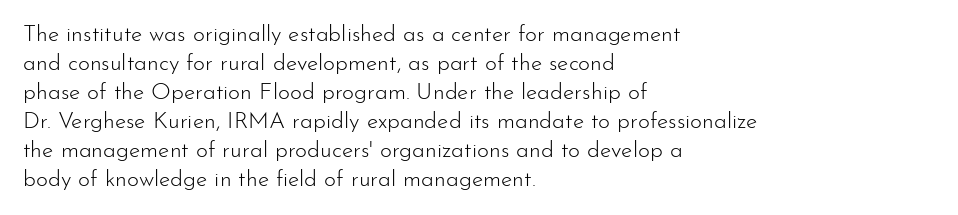
A typesetter would call this zero additional tracking. If you drew a line through each stem, it would be perfectly vertical. This block has exactly the height ordinary leading produces. Teacher's note: observe the even left margin — that is flush-left alignment. The area under the type is left untouched. This is not heavy type; no bold has been used.
